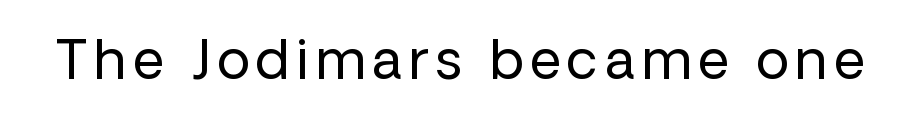
The image shows 54 px regular-weight sans-serif type, upright; set not underlined; low stroke contrast and a medium x-height.
